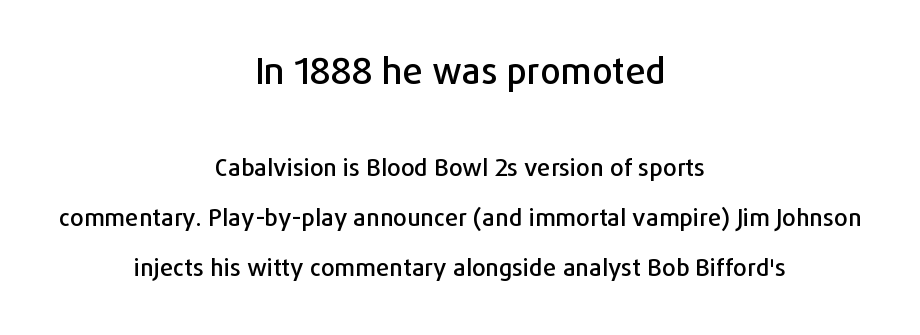
You can tell from the bare stems that sans-serif type was used. Glyph-to-glyph distance matches everyday printed text. Both edges are ragged and mirror each other, which tells us the setting is centered. The typography opts for an upright posture over an oblique one.
